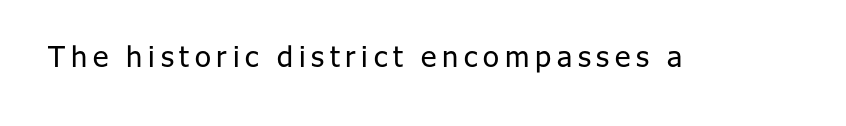
{"serif": "no", "italic": "no", "bold": "no", "weight": "regular", "width": "normal", "stroke_contrast": "low", "x_height": "medium", "monospaced": "no", "underline": "no", "letter_spacing": "wide", "letter_spacing_em": 0.2, "glyph_px": 29}
